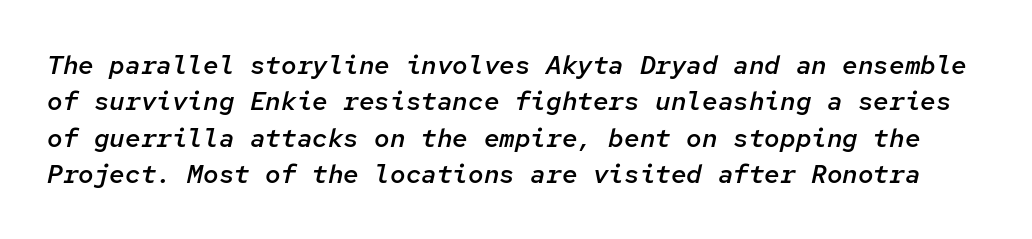
Q: Is the text bold? A: Semi-bold.
Q: Is the text italic (slanted)? A: Yes, it leans right by about 12 degrees.
Q: Is the text underlined? A: No.
Q: Is the spacing between letters normal or unusually wide? A: Normal.
Q: Is the spacing between lines tight, normal or loose? A: Normal.
